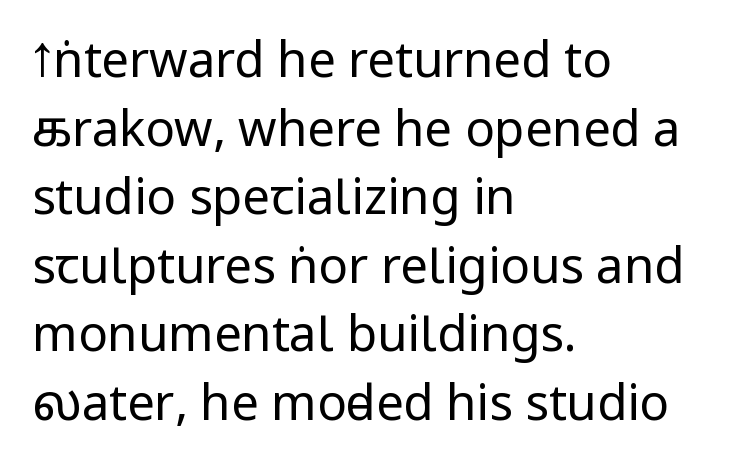
{"serif": "no", "italic": "no", "bold": "no", "weight": "regular", "width": "condensed", "stroke_contrast": "low", "x_height": "large", "monospaced": "no", "underline": "no", "align": "left", "line_spacing": "normal", "line_spacing_ratio": 1.4, "letter_spacing": "normal", "letter_spacing_em": 0.0, "glyph_px": 49}
